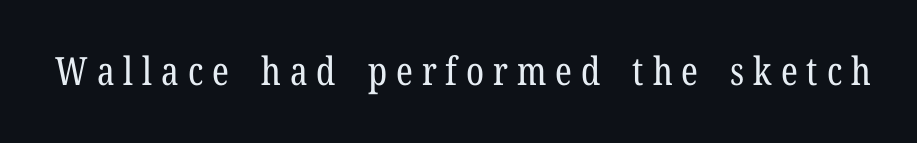
The image shows 39 px regular-weight, condensed serif type, upright; set unusually wide letter spacing (+0.23 em), not underlined; low stroke contrast and a medium x-height.
